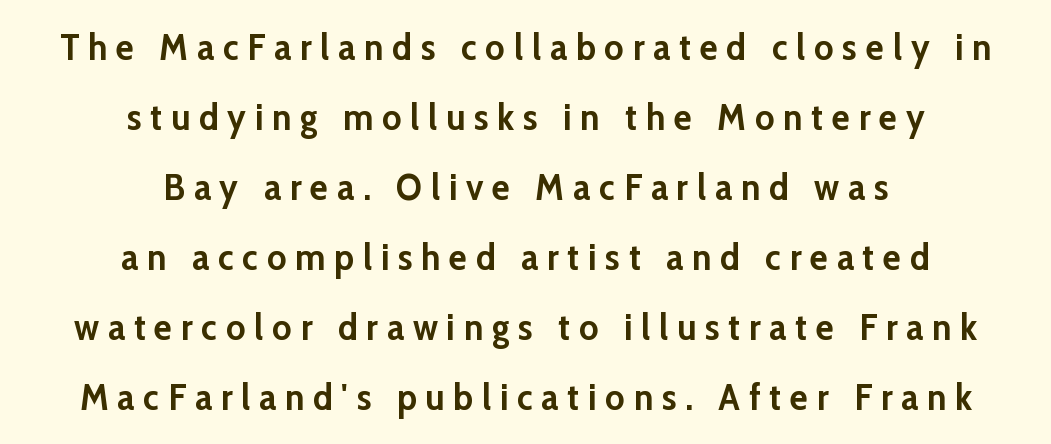
The passage shown is typed in a proportional face where columns would drift. The paragraph shown floats in the horizontal middle. Compared with typical body copy, the letter spacing here is much looser. Typesetter's note: full bold, strokes at maximum text heaviness.
